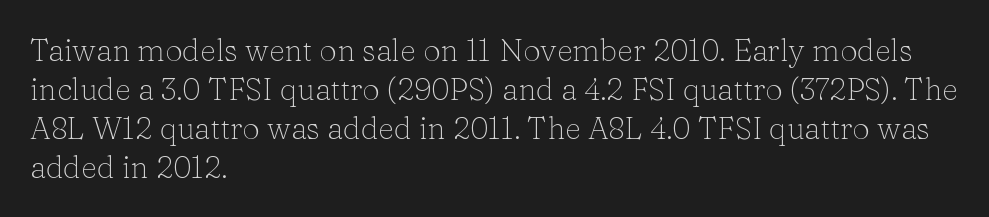
Q: Is the text bold? A: No.
Q: Is the text italic (slanted)? A: No, it is upright.
Q: Is the typeface a serif or a sans-serif typeface? A: Serif.
Q: Is the text underlined? A: No.
Q: How is the paragraph aligned? A: Left-aligned.
Q: Is the spacing between letters normal or unusually wide? A: Normal.
Q: Is the spacing between lines tight, normal or loose? A: Normal.
Q: Width (condensed, normal, or wide)? A: Normal.
Q: Stroke contrast? A: Low.
Q: x-height? A: Medium.
Q: Monospaced? A: No.
